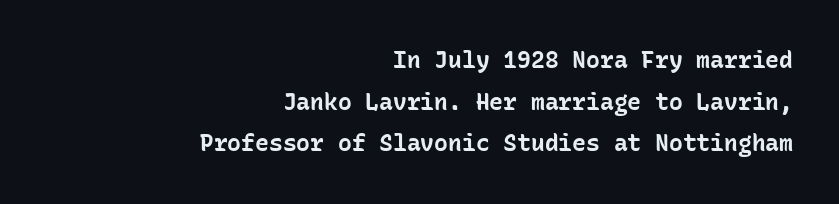
{"italic": "no", "bold": "yes", "underline": "no", "align": "right", "line_spacing_ratio": 1.81, "letter_spacing": "normal", "letter_spacing_em": 0.0, "glyph_px": 23}
